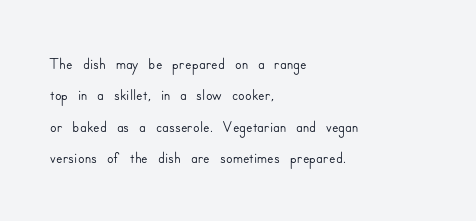
Here the glyphs are tracked normally, forming tight word shapes. Type without underlining. A roman cut, with each character standing at attention. A classic flush-left, rag-right setting is used for this passage.
